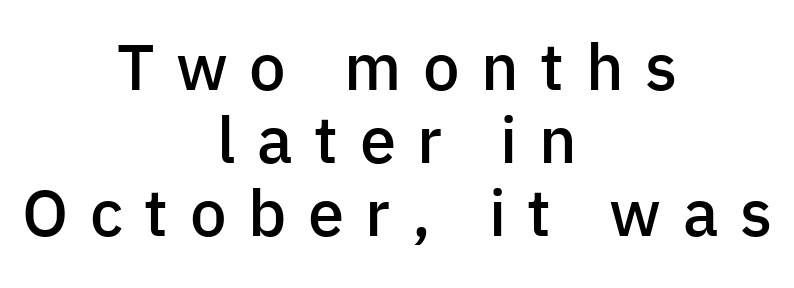
{"serif": "no", "italic": "no", "bold": "semi", "weight": "semibold", "width": "normal", "stroke_contrast": "low", "x_height": "medium", "monospaced": "no", "underline": "no", "align": "center", "line_spacing": "tight", "line_spacing_ratio": 1.12, "letter_spacing": "wide", "letter_spacing_em": 0.33, "glyph_px": 65}
